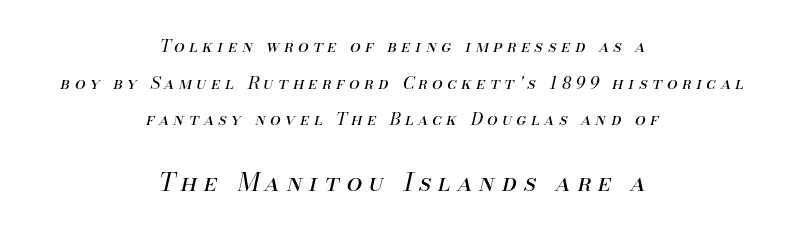
{"italic": "yes", "lean": "right", "slant_degrees": 13, "bold": "no", "underline": "no", "align": "center", "line_spacing": "loose", "line_spacing_ratio": 2.16, "letter_spacing": "wide", "letter_spacing_em": 0.27, "larger_block": "second", "size_ratio": 1.47, "glyph_px": 25}
